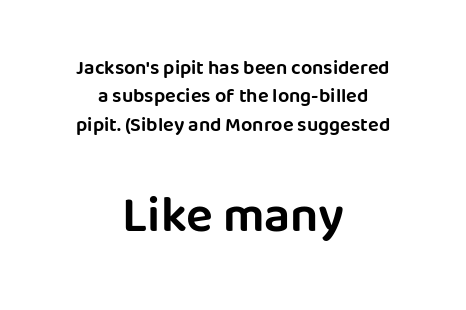
The image shows 50 px sans-serif type, upright; set centered, normal line spacing (1.42x), normal letter spacing, not underlined; the second (bottom) block is 2.5x larger; low stroke contrast and a large x-height.
